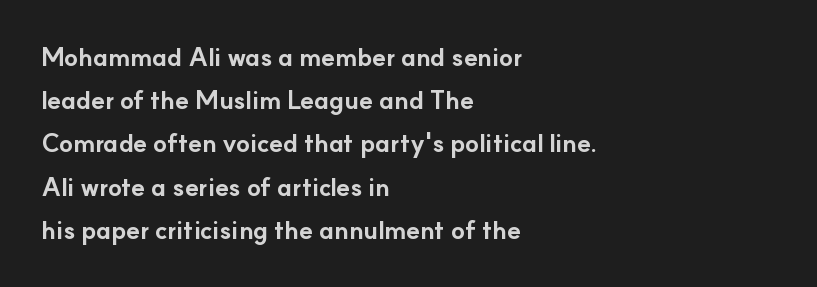
The image shows 25 px bold type, upright; set left-aligned, line spacing 1.73x, normal letter spacing, not underlined.
